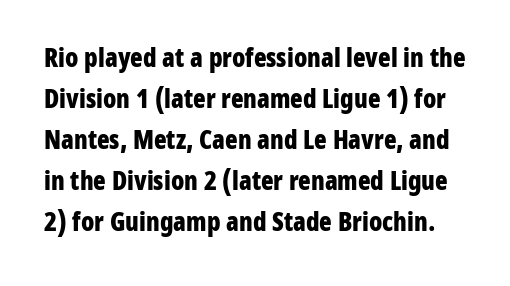
Q: Is the text bold? A: Yes.
Q: Is the text italic (slanted)? A: No, it is upright.
Q: Is the text underlined? A: No.
Q: Is the spacing between letters normal or unusually wide? A: Normal.
Q: Is the spacing between lines tight, normal or loose? A: Normal.
